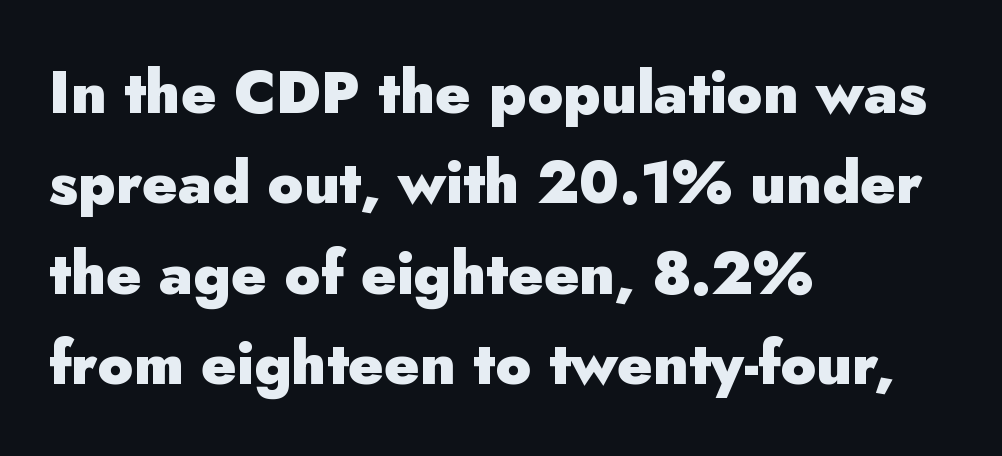
{"serif": "no", "italic": "no", "bold": "yes", "weight": "heavy", "width": "normal", "stroke_contrast": "low", "x_height": "small", "monospaced": "no", "underline": "no", "align": "left", "line_spacing": "normal", "line_spacing_ratio": 1.53, "letter_spacing": "normal", "letter_spacing_em": 0.0, "glyph_px": 59}
